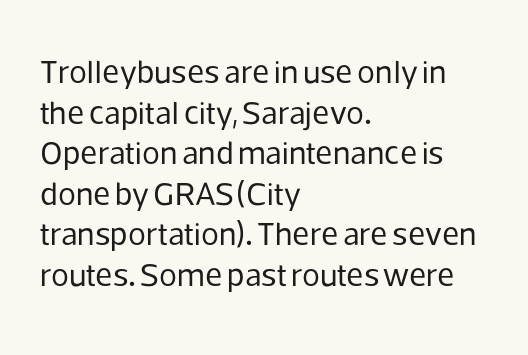
{"serif": "no", "italic": "no", "bold": "no", "weight": "regular", "width": "normal", "stroke_contrast": "low", "x_height": "medium", "monospaced": "no", "underline": "no", "align": "left", "line_spacing_ratio": 1.23, "letter_spacing": "normal", "letter_spacing_em": 0.0, "glyph_px": 33}
